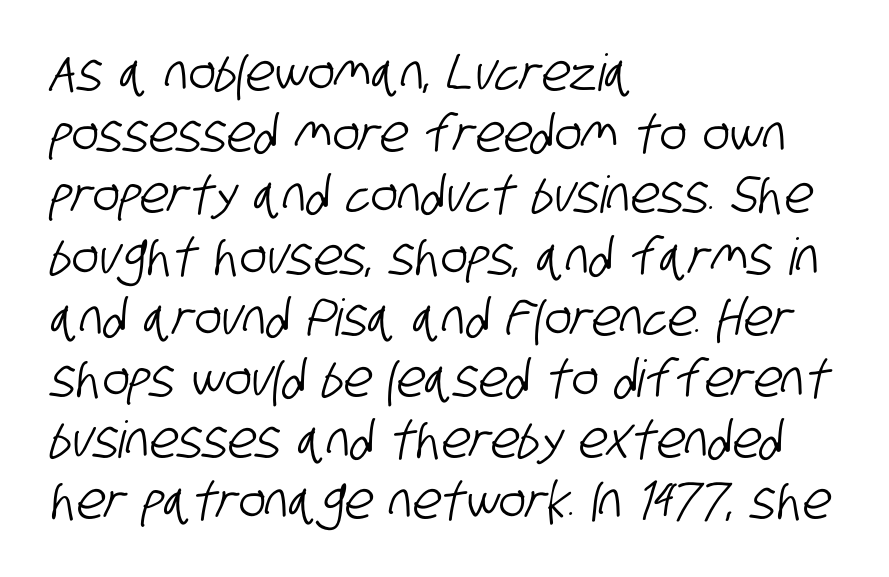
The paragraph has a hard left edge and a soft right edge. In terms of letterform style, serifs are entirely absent. Observe the ordinary spacing: letters are neighbours, not strangers. The letters advance in unequal steps, a hallmark of proportional type. The space beneath each line is pristine and unruled.
